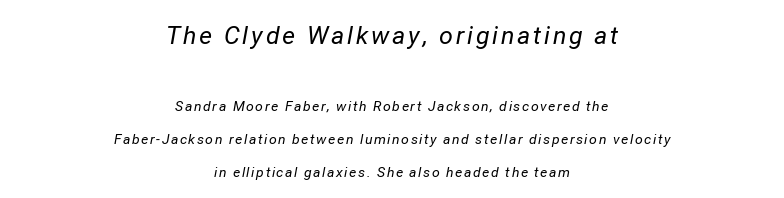
{"italic": "yes", "lean": "right", "slant_degrees": 12, "bold": "no", "underline": "no", "align": "center", "line_spacing": "loose", "line_spacing_ratio": 2.35, "larger_block": "first", "size_ratio": 1.79, "glyph_px": 25}
